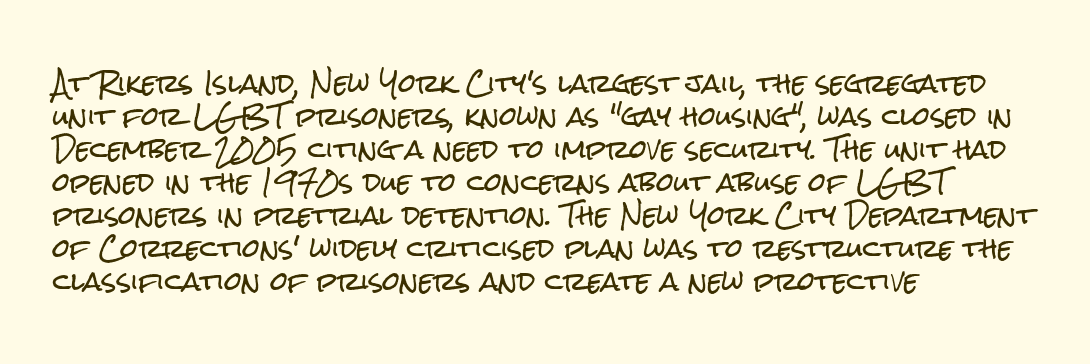
Q: Is the text italic (slanted)? A: No, it is upright.
Q: Is the text underlined? A: No.
Q: How is the paragraph aligned? A: Left-aligned.
Q: Is the spacing between letters normal or unusually wide? A: Normal.
Q: Is the spacing between lines tight, normal or loose? A: Normal.
